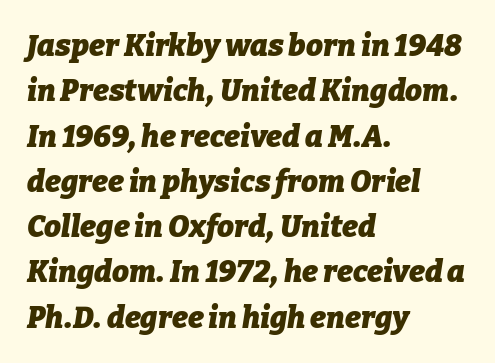
The image shows 30 px heavy type, italic (leaning right); set left-aligned, normal line spacing (1.51x), normal letter spacing, not underlined; low stroke contrast and a medium x-height.
